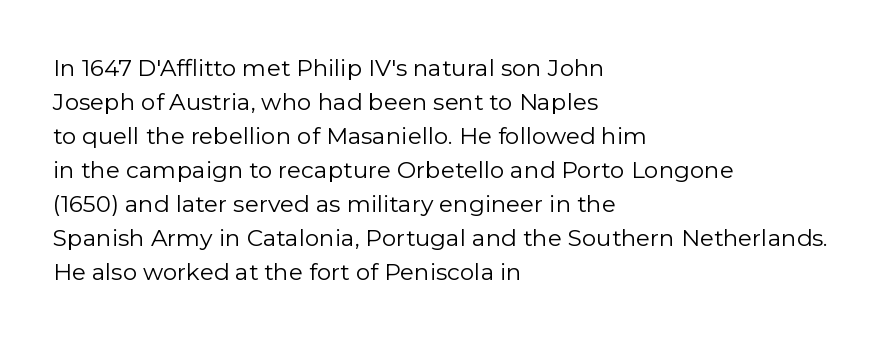
{"italic": "no", "bold": "no", "underline": "no", "align": "left", "line_spacing": "normal", "line_spacing_ratio": 1.48, "letter_spacing": "normal", "letter_spacing_em": 0.0, "glyph_px": 23}
